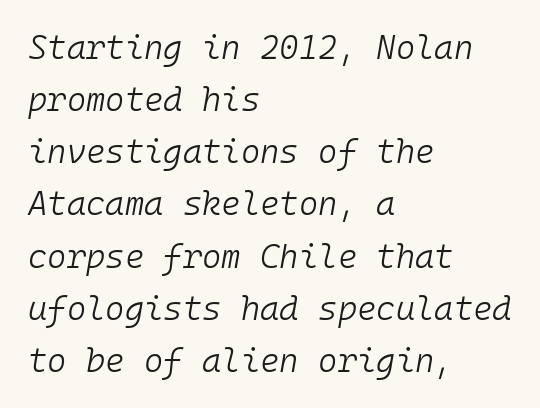
{"italic": "yes", "lean": "right", "slant_degrees": 10, "bold": "no", "weight": "light", "width": "normal", "stroke_contrast": "low", "x_height": "medium", "monospaced": "yes", "underline": "no", "align": "left", "line_spacing": "normal", "line_spacing_ratio": 1.58, "letter_spacing": "normal", "letter_spacing_em": 0.0, "glyph_px": 33}
